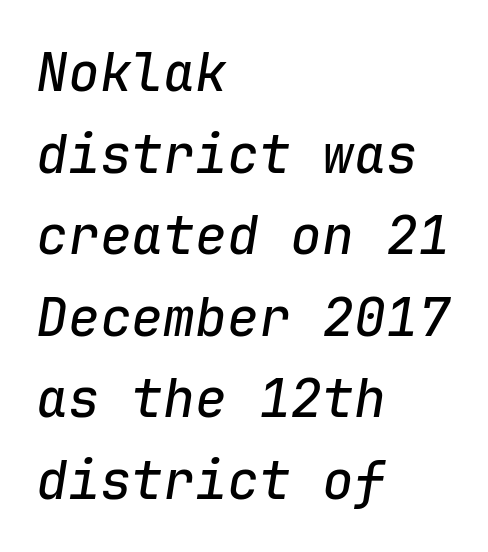
The letters sit at their default tracking, neither squeezed nor spread. Do the characters align in a grid? Yes, the font is monospaced. The rendering uses a moderate line-height, typical for paragraphs. Teacher's note: observe the even left margin — that is flush-left alignment.
